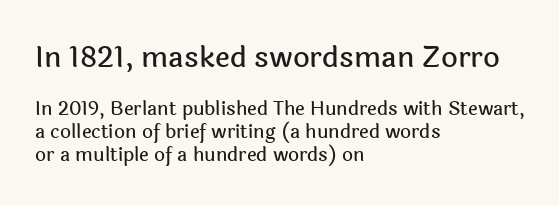
Q: Is the text italic (slanted)? A: No, it is upright.
Q: Is the typeface a serif or a sans-serif typeface? A: Sans-serif.
Q: Is the text underlined? A: No.
Q: How is the paragraph aligned? A: Left-aligned.
Q: Is the spacing between letters normal or unusually wide? A: Normal.
Q: Which block of text is set in a larger size, the first (top) or the second (bottom)? A: The first (top) one.
Q: Width (condensed, normal, or wide)? A: Normal.
Q: x-height? A: Medium.
Q: Monospaced? A: No.
